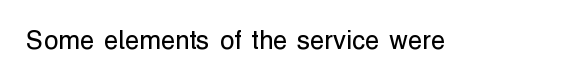
Q: Is the text bold? A: No.
Q: Is the text italic (slanted)? A: No, it is upright.
Q: Is the text underlined? A: No.
Q: Is the spacing between letters normal or unusually wide? A: Normal.
